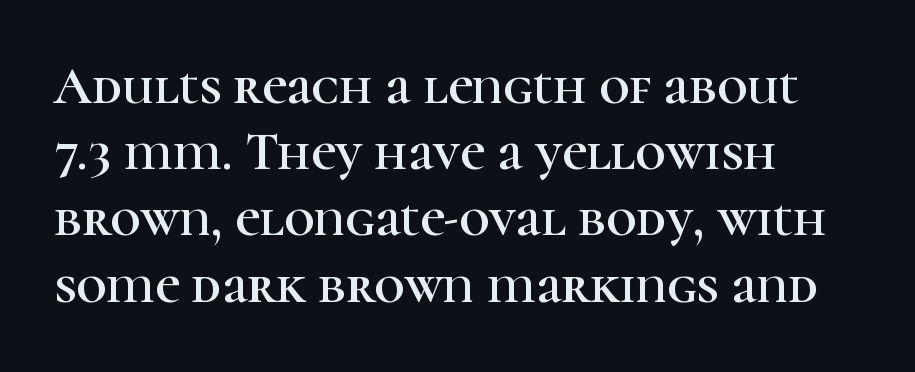
The image shows 53 px serif type, upright; set left-aligned, normal line spacing (1.25x), normal letter spacing, not underlined; high stroke contrast and a medium x-height.
